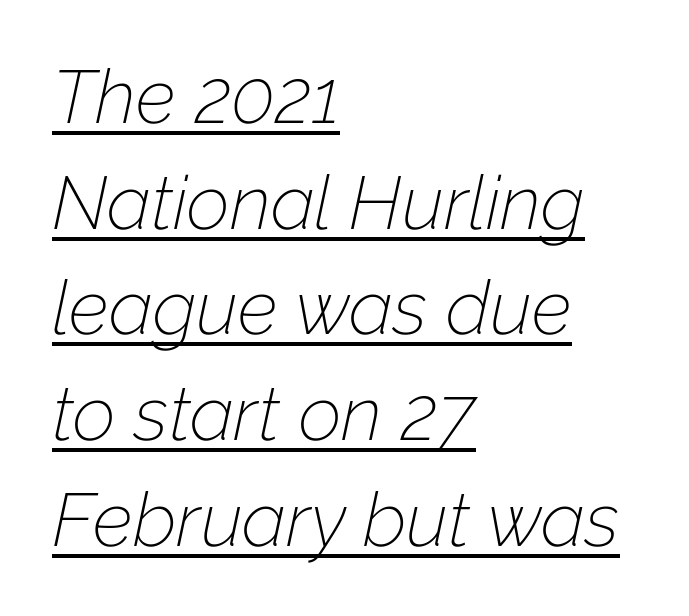
Q: Is the text bold? A: No.
Q: Is the text italic (slanted)? A: Yes, it leans right by about 12 degrees.
Q: Is the text underlined? A: Yes.
Q: How is the paragraph aligned? A: Left-aligned.
Q: Is the spacing between letters normal or unusually wide? A: Normal.
Q: Is the spacing between lines tight, normal or loose? A: Normal.
Q: Width (condensed, normal, or wide)? A: Normal.
Q: Stroke contrast? A: Low.
Q: x-height? A: Medium.
Q: Monospaced? A: No.
